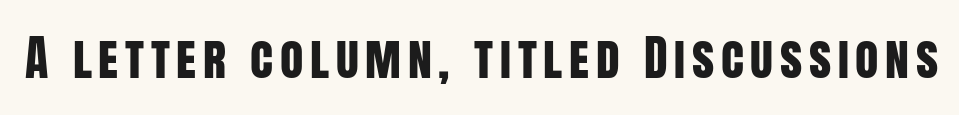
The image shows 48 px condensed sans-serif type, upright; set not underlined; low stroke contrast and a large x-height.
